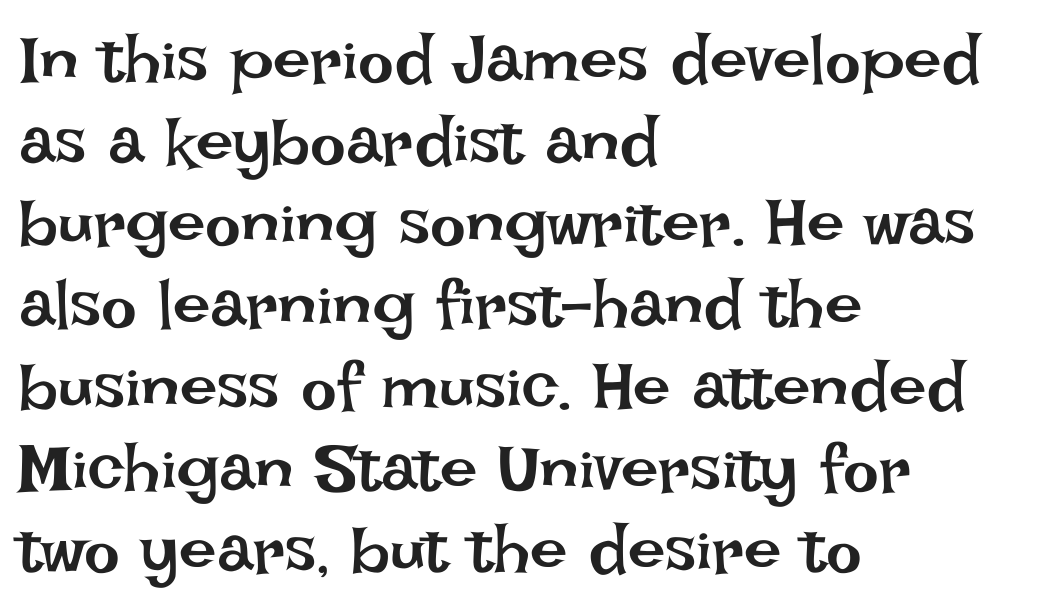
Q: Is the text bold? A: No.
Q: Is the text italic (slanted)? A: No, it is upright.
Q: Is the text underlined? A: No.
Q: How is the paragraph aligned? A: Left-aligned.
Q: Is the spacing between letters normal or unusually wide? A: Normal.
Q: Width (condensed, normal, or wide)? A: Normal.
Q: Stroke contrast? A: Low.
Q: x-height? A: Large.
Q: Monospaced? A: No.
